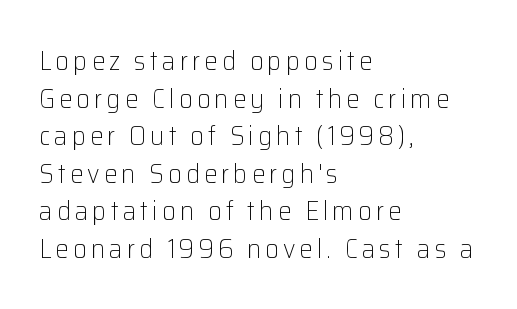
Q: Is the text bold? A: No.
Q: Is the text italic (slanted)? A: No, it is upright.
Q: Is the text underlined? A: No.
Q: How is the paragraph aligned? A: Left-aligned.
Q: Is the spacing between lines tight, normal or loose? A: Normal.
